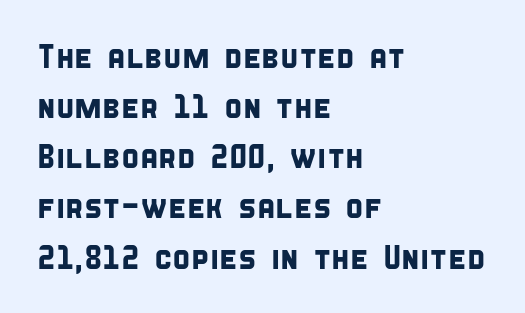
{"serif": "no", "width": "condensed", "stroke_contrast": "low", "x_height": "large", "monospaced": "no", "underline": "no", "align": "left", "line_spacing": "normal", "line_spacing_ratio": 1.52, "letter_spacing": "normal", "letter_spacing_em": 0.0, "glyph_px": 33}
